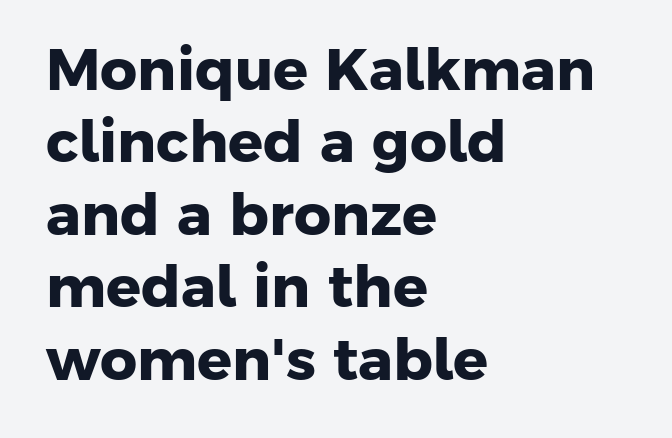
The image shows 58 px heavy sans-serif type; set left-aligned, normal line spacing (1.25x), normal letter spacing, not underlined; low stroke contrast and a medium x-height.
